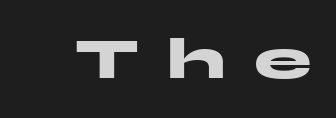
{"serif": "no", "italic": "no", "bold": "yes", "weight": "heavy", "width": "wide", "stroke_contrast": "medium", "x_height": "medium", "monospaced": "no", "underline": "no", "letter_spacing": "wide", "letter_spacing_em": 0.49, "glyph_px": 58}
